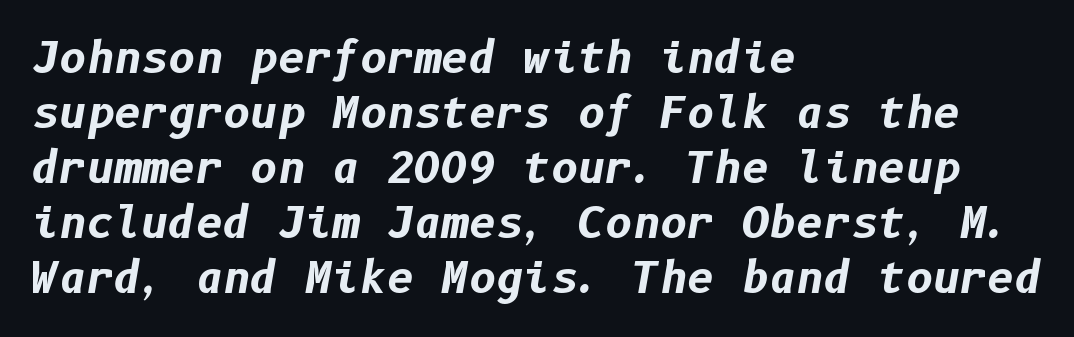
Q: Is the text bold? A: Yes.
Q: Is the text italic (slanted)? A: Yes, it leans right by about 10 degrees.
Q: Is the text underlined? A: No.
Q: How is the paragraph aligned? A: Left-aligned.
Q: Is the spacing between letters normal or unusually wide? A: Normal.
Q: Is the spacing between lines tight, normal or loose? A: Normal.
Q: Width (condensed, normal, or wide)? A: Normal.
Q: Stroke contrast? A: Low.
Q: x-height? A: Medium.
